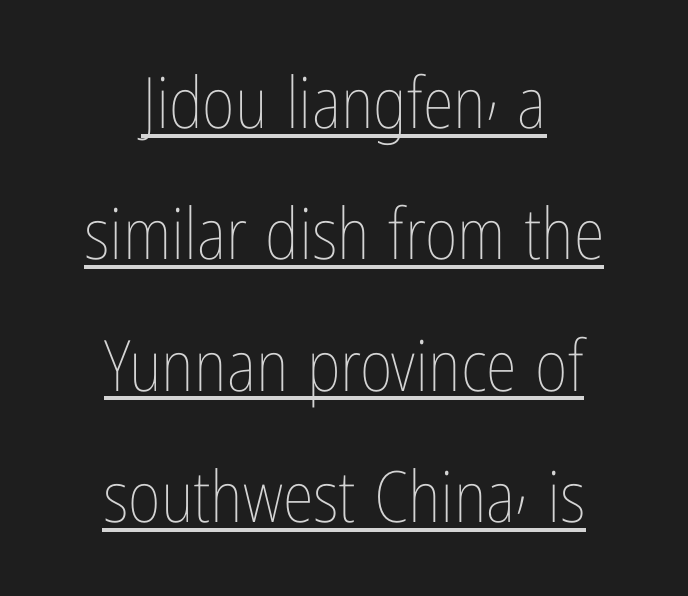
Q: Is the text bold? A: No.
Q: Is the text italic (slanted)? A: No, it is upright.
Q: Is the text underlined? A: Yes.
Q: How is the paragraph aligned? A: Centered.
Q: Is the spacing between letters normal or unusually wide? A: Normal.
Q: Width (condensed, normal, or wide)? A: Condensed.
Q: Stroke contrast? A: Low.
Q: x-height? A: Medium.
Q: Monospaced? A: No.
